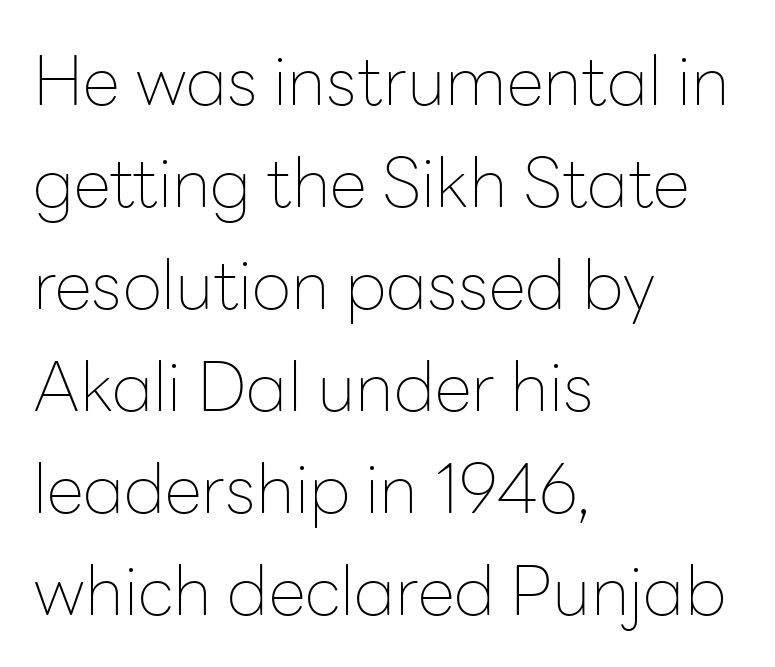
{"serif": "no", "italic": "no", "bold": "no", "weight": "thin", "width": "normal", "stroke_contrast": "low", "x_height": "medium", "monospaced": "no", "underline": "no", "align": "left", "line_spacing": "normal", "line_spacing_ratio": 1.5, "letter_spacing": "normal", "letter_spacing_em": 0.0, "glyph_px": 68}
